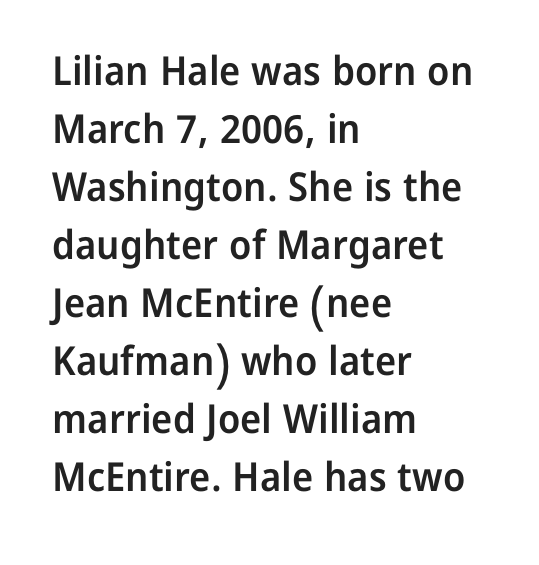
{"serif": "no", "italic": "no", "bold": "semi", "weight": "semibold", "width": "normal", "stroke_contrast": "low", "x_height": "medium", "monospaced": "no", "underline": "no", "align": "left", "line_spacing": "normal", "line_spacing_ratio": 1.45, "letter_spacing": "normal", "letter_spacing_em": 0.0, "glyph_px": 40}
